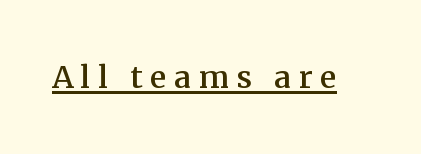
The image shows 41 px serif type, upright; set underlined; medium stroke contrast and a medium x-height.
